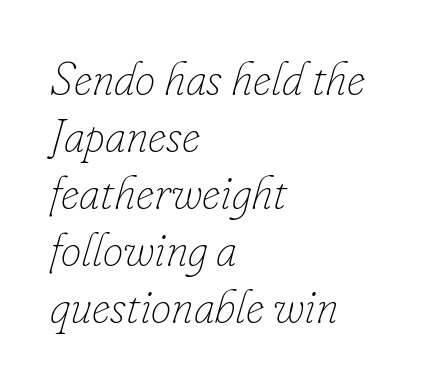
The image shows 46 px thin type, italic (leaning right); set left-aligned, line spacing 1.24x, normal letter spacing, not underlined; low stroke contrast and a small x-height.
